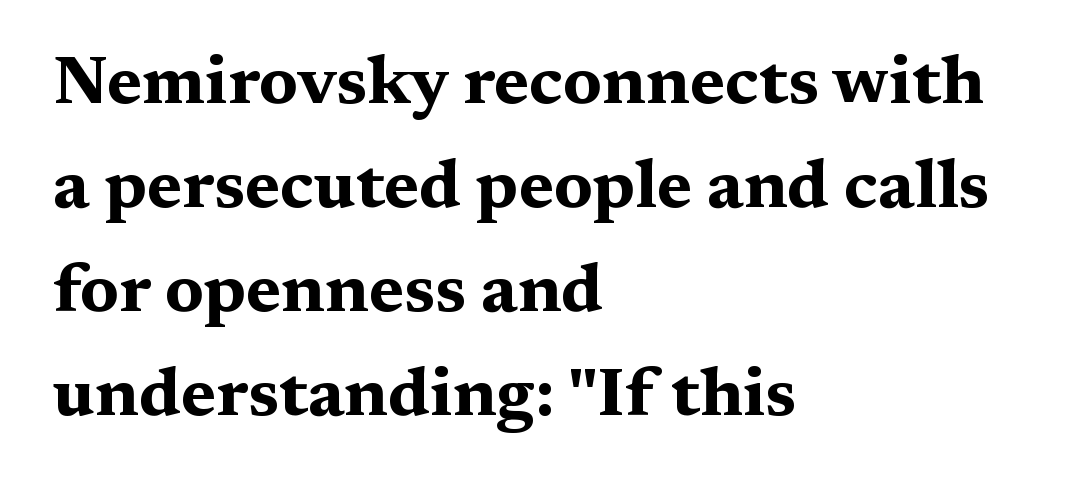
{"serif": "yes", "italic": "no", "bold": "yes", "weight": "bold", "width": "wide", "stroke_contrast": "medium", "x_height": "medium", "monospaced": "no", "underline": "no", "align": "left", "line_spacing": "normal", "line_spacing_ratio": 1.53, "letter_spacing": "normal", "letter_spacing_em": 0.0, "glyph_px": 68}
